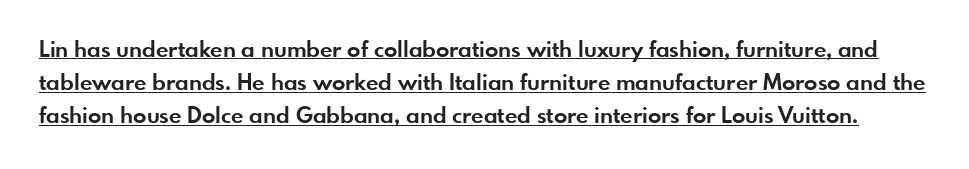
Q: Is the text bold? A: Yes.
Q: Is the text italic (slanted)? A: No, it is upright.
Q: Is the text underlined? A: Yes.
Q: Is the spacing between letters normal or unusually wide? A: Normal.
Q: Is the spacing between lines tight, normal or loose? A: Normal.
